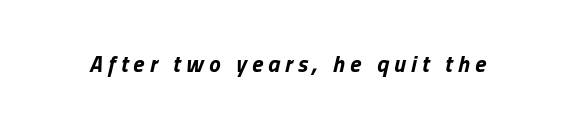
Is the type slanted? Yes — the strokes lean at a clear angle. Check the space under the baseline: it is left empty. The tracking reads as deliberately expanded to a designer's eye. Strokes here are thick enough to call this a true bold.
